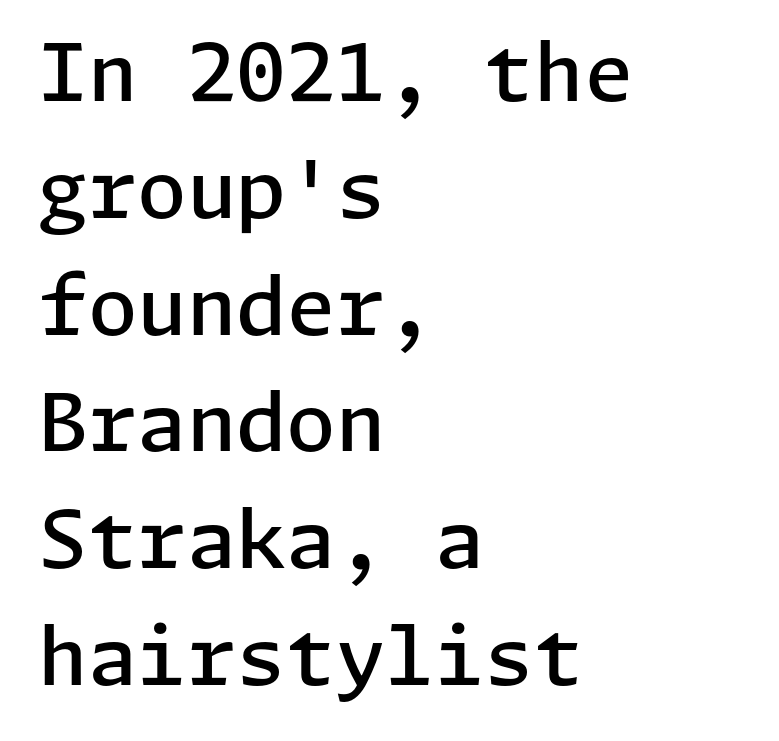
The image shows 80 px semibold sans-serif type, upright; set left-aligned, normal line spacing (1.46x), normal letter spacing, not underlined; low stroke contrast and a medium x-height.
